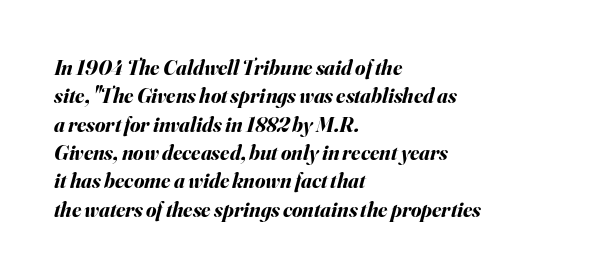
The image shows 21 px bold type, italic (leaning right); set left-aligned, normal line spacing (1.35x), normal letter spacing, not underlined.
